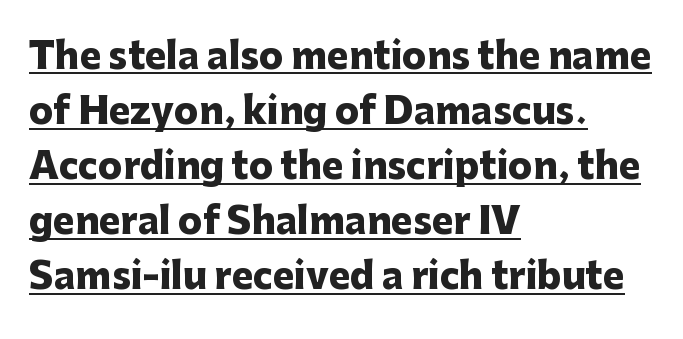
Students, observe the line beneath the letters — that is underlining. These words are printed bold, with thick strokes throughout. Look at the bottom of the vertical strokes: they stop flat, with no serifs. Characters follow at the spacing the type designer built in.
